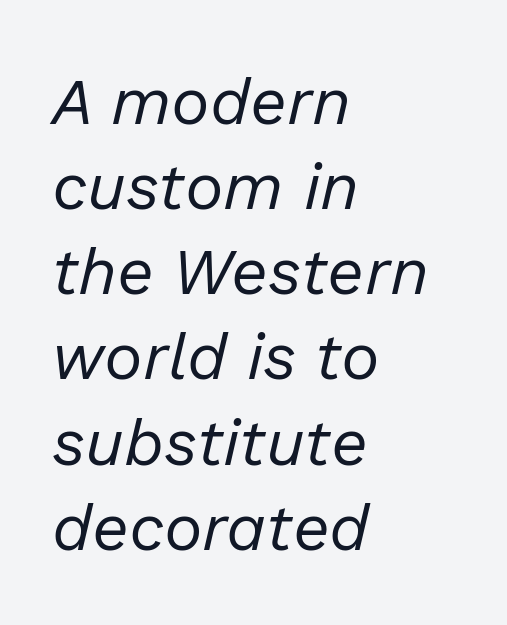
The image shows 65 px regular-weight type, italic (leaning right); set left-aligned, normal line spacing (1.31x), normal letter spacing, not underlined; low stroke contrast and a medium x-height.
